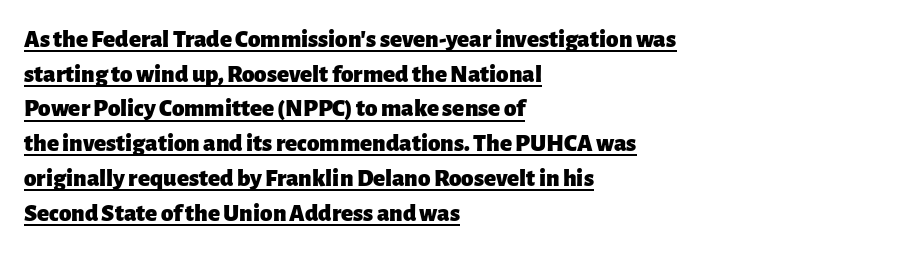
{"italic": "no", "bold": "yes", "underline": "yes", "align": "left", "line_spacing": "normal", "line_spacing_ratio": 1.39, "letter_spacing": "normal", "letter_spacing_em": 0.0, "glyph_px": 25}
